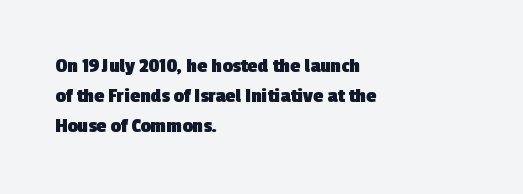
Caption: multi-line text, flush left, ragged right. Emphasis by weight is at full strength: bold. Normally led — the rows are evenly, conventionally spaced. The passage shown is not underscored anywhere. Between one letter and the next there's only the usual sliver of space.
